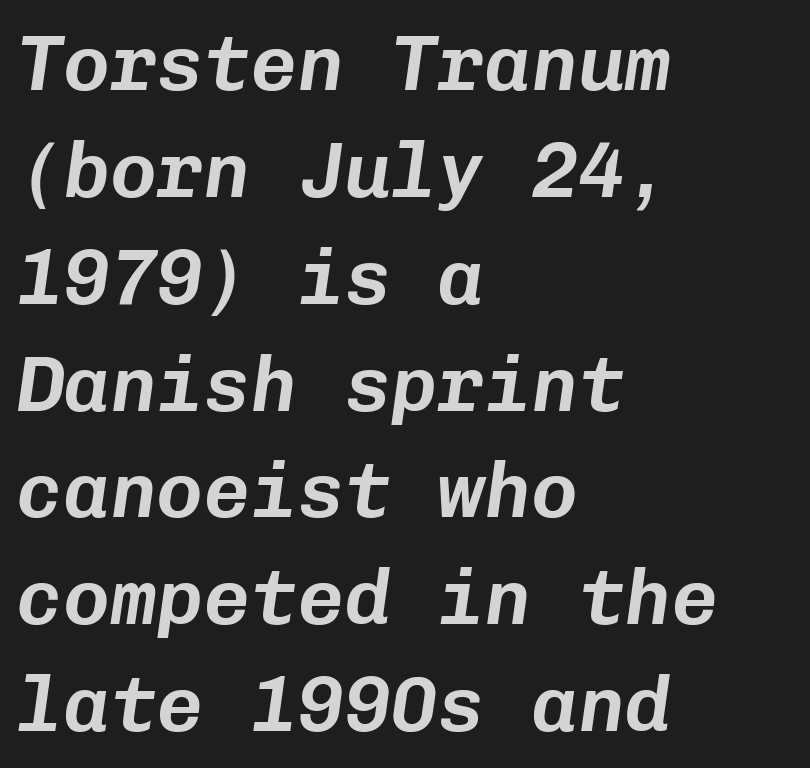
A typesetter would mark this as italic. The paragraph has a hard left edge and a soft right edge. Only glyphs here, with clear space below each row. Each letter, wide or thin by design, is forced into the same width here. No extra tracking has been applied to these lines. Notice how descenders clear the ascenders below comfortably — that's standard leading.
